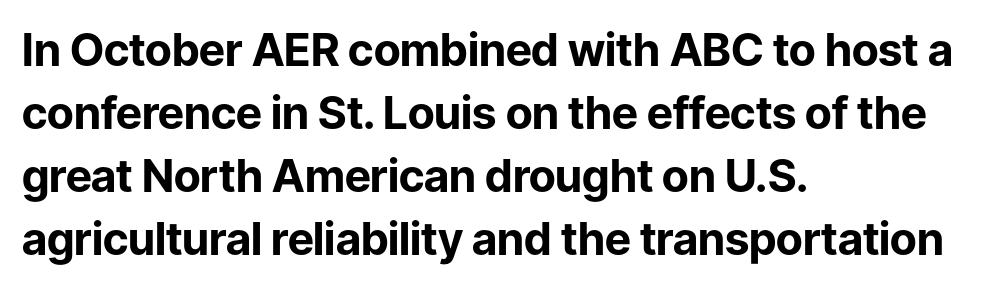
The image shows 45 px bold sans-serif type, upright; set left-aligned, normal line spacing (1.4x), normal letter spacing, not underlined; low stroke contrast and a medium x-height.
